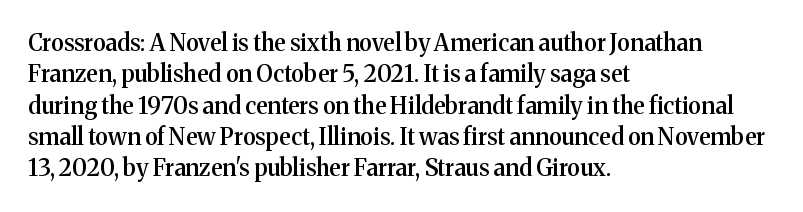
The image shows 23 px text type, upright; set left-aligned, normal line spacing (1.36x), normal letter spacing, not underlined.
